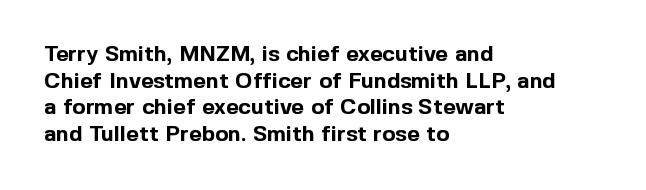
Which margin do the lines hug? The left one — the right edge is uneven. Weight check: bold — yes, fully. Tracking here is standard; glyphs follow each other at the usual distance. Unlike italic type, these characters show no tilt at all. Just letters on the line, the space beneath them empty.
